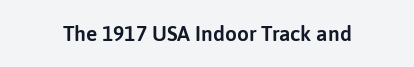
Q: Is the text italic (slanted)? A: No, it is upright.
Q: Is the text underlined? A: No.
Q: Is the spacing between letters normal or unusually wide? A: Normal.
